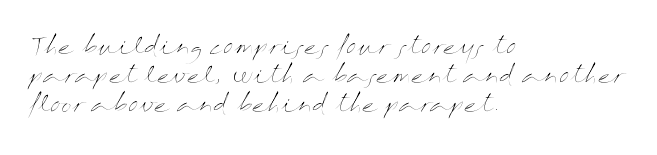
Nothing unusual about the tracking: characters are spaced as the font intends. Caption: multi-line text, flush left, ragged right. How would I describe the line gaps? Plain and ordinary. Unbolded letterforms with no extra heft.
